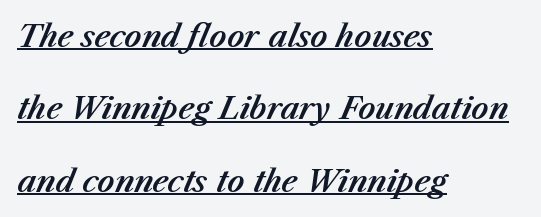
Compared with typical paragraphs, the rows here are farther apart. This is underlined copy, the kind a proofreader might mark for attention. The paragraph shown leans on its left margin. When letters slant like this, we call the style italic. The letters sit at their default tracking, neither squeezed nor spread.
